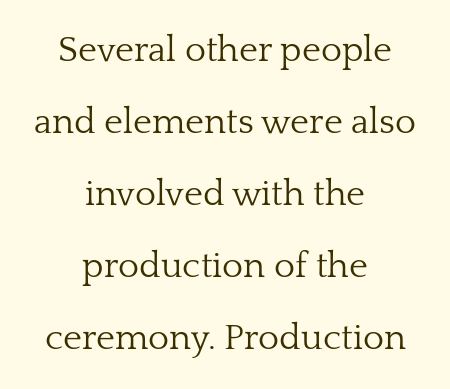
{"serif": "yes", "italic": "no", "bold": "no", "weight": "light", "width": "normal", "stroke_contrast": "low", "x_height": "medium", "monospaced": "no", "underline": "no", "align": "center", "line_spacing": "loose", "line_spacing_ratio": 2.0, "letter_spacing": "normal", "letter_spacing_em": 0.0, "glyph_px": 36}
